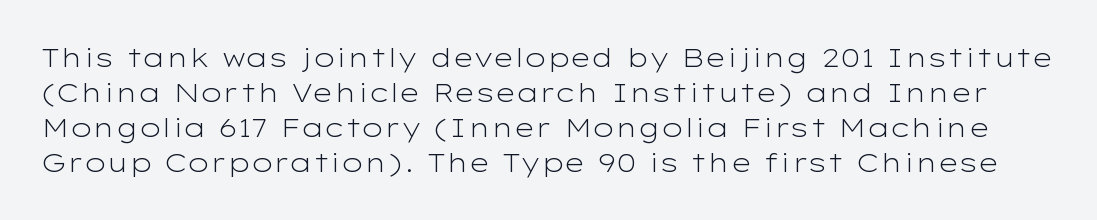
Style check: upright. Notice how descenders clear the ascenders below comfortably — that's standard leading. The passage shown is not underscored anywhere. Compared with typical body copy, the letter spacing here is the same. The characters are drawn with everyday or finer stroke widths.
